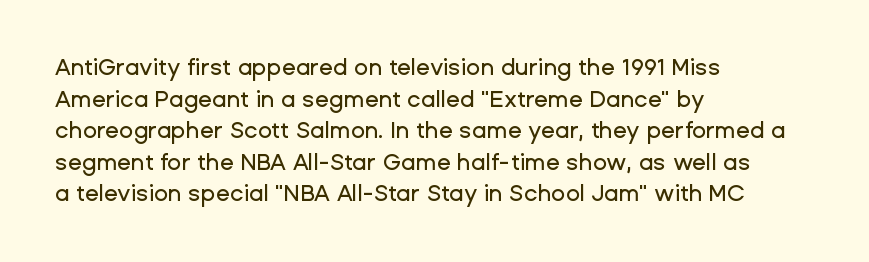
{"italic": "no", "underline": "no", "align": "left", "line_spacing": "normal", "line_spacing_ratio": 1.37, "letter_spacing": "normal", "letter_spacing_em": 0.0, "glyph_px": 23}
